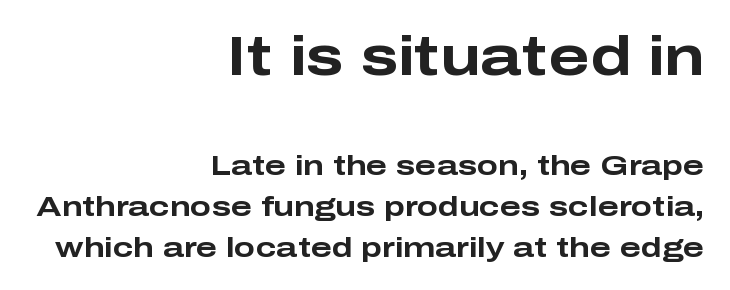
{"serif": "no", "italic": "no", "bold": "yes", "weight": "bold", "width": "wide", "stroke_contrast": "low", "x_height": "medium", "monospaced": "no", "underline": "no", "align": "right", "line_spacing": "normal", "line_spacing_ratio": 1.46, "letter_spacing": "normal", "letter_spacing_em": 0.0, "larger_block": "first", "size_ratio": 1.96, "glyph_px": 55}
